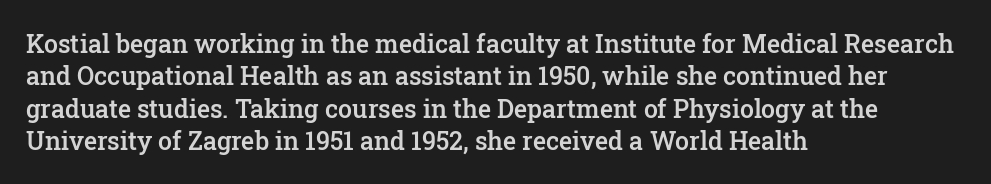
The image shows 25 px text type, upright; set left-aligned, normal line spacing (1.3x), normal letter spacing, not underlined.
